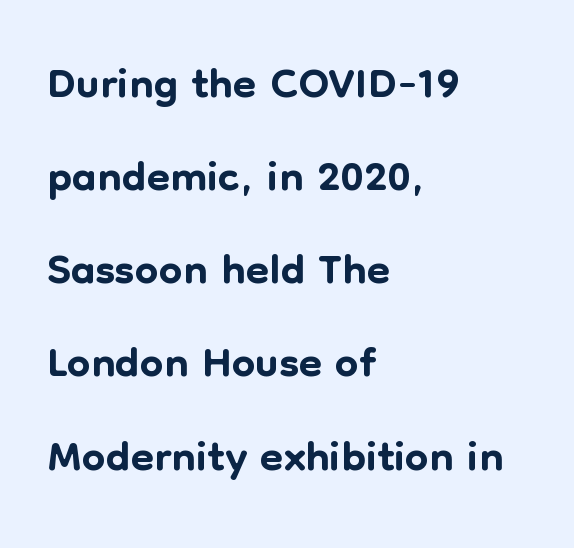
{"serif": "no", "italic": "no", "width": "normal", "stroke_contrast": "low", "x_height": "medium", "monospaced": "no", "underline": "no", "align": "left", "line_spacing": "normal", "line_spacing_ratio": 1.39, "letter_spacing": "normal", "letter_spacing_em": 0.0, "glyph_px": 67}
